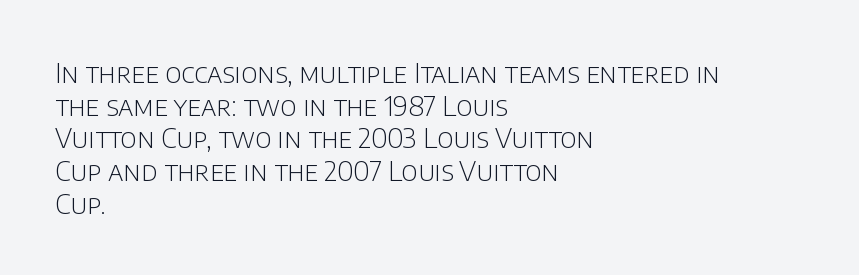
Q: Is the text bold? A: No.
Q: Is the text italic (slanted)? A: No, it is upright.
Q: Is the text underlined? A: No.
Q: How is the paragraph aligned? A: Left-aligned.
Q: Is the spacing between letters normal or unusually wide? A: Normal.
